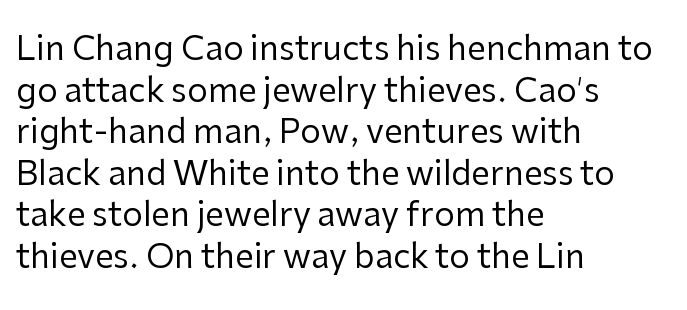
Q: Is the text bold? A: No.
Q: Is the text italic (slanted)? A: No, it is upright.
Q: Is the typeface a serif or a sans-serif typeface? A: Sans-serif.
Q: Is the text underlined? A: No.
Q: How is the paragraph aligned? A: Left-aligned.
Q: Is the spacing between letters normal or unusually wide? A: Normal.
Q: Is the spacing between lines tight, normal or loose? A: Normal.
Q: Width (condensed, normal, or wide)? A: Normal.
Q: Stroke contrast? A: Low.
Q: x-height? A: Medium.
Q: Monospaced? A: No.
